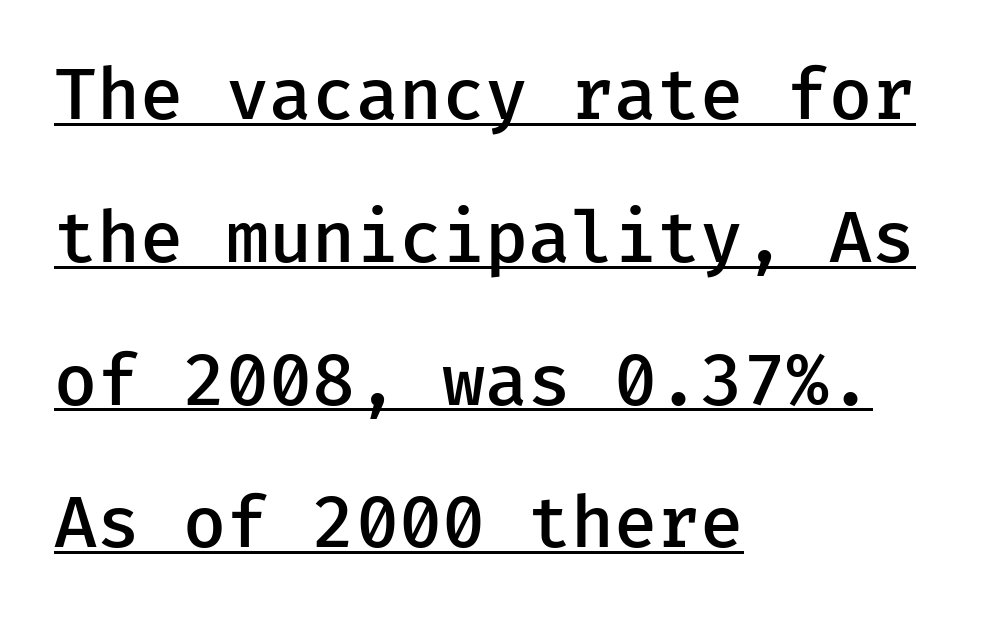
Vertically, the passage feels expansive, rows floating well apart. Where is the straight margin? On the left. You can tell it's not italic because the verticals are truly vertical. Has an underline been added? It has.
